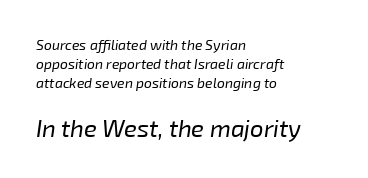
Q: Is the text bold? A: No.
Q: Is the text italic (slanted)? A: Yes, it leans right by about 8 degrees.
Q: Is the text underlined? A: No.
Q: How is the paragraph aligned? A: Left-aligned.
Q: Is the spacing between letters normal or unusually wide? A: Normal.
Q: Is the spacing between lines tight, normal or loose? A: Normal.
Q: Which block of text is set in a larger size, the first (top) or the second (bottom)? A: The second (bottom) one.
